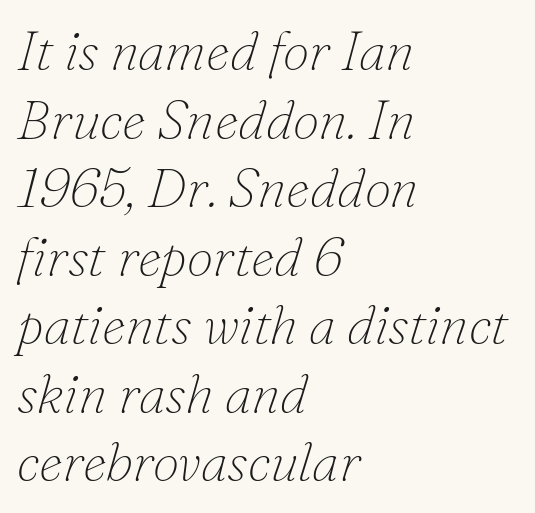
The image shows 54 px thin serif type, italic (leaning right); set left-aligned, normal line spacing (1.27x), normal letter spacing, not underlined; low stroke contrast and a small x-height.
